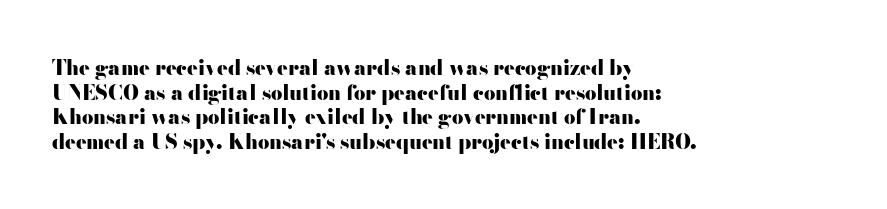
Q: Is the text bold? A: Yes.
Q: Is the text italic (slanted)? A: No, it is upright.
Q: Is the text underlined? A: No.
Q: How is the paragraph aligned? A: Left-aligned.
Q: Is the spacing between letters normal or unusually wide? A: Normal.
